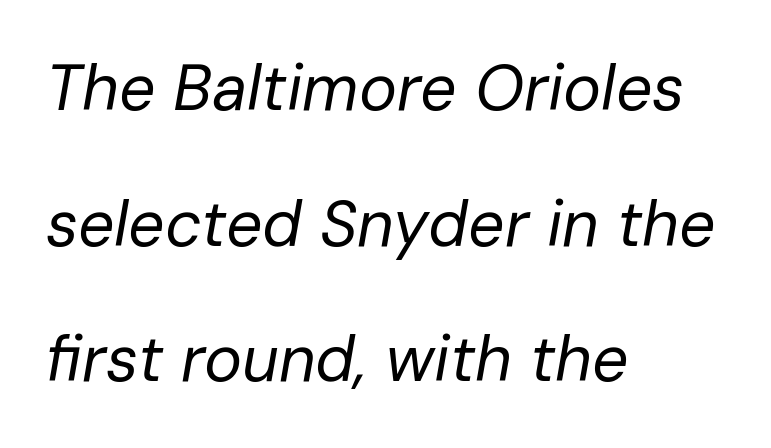
Q: Is the text bold? A: No.
Q: Is the text italic (slanted)? A: Yes, it leans right by about 10 degrees.
Q: Is the text underlined? A: No.
Q: How is the paragraph aligned? A: Left-aligned.
Q: Is the spacing between letters normal or unusually wide? A: Normal.
Q: Is the spacing between lines tight, normal or loose? A: Loose.
Q: Width (condensed, normal, or wide)? A: Normal.
Q: Stroke contrast? A: Low.
Q: x-height? A: Medium.
Q: Monospaced? A: No.
